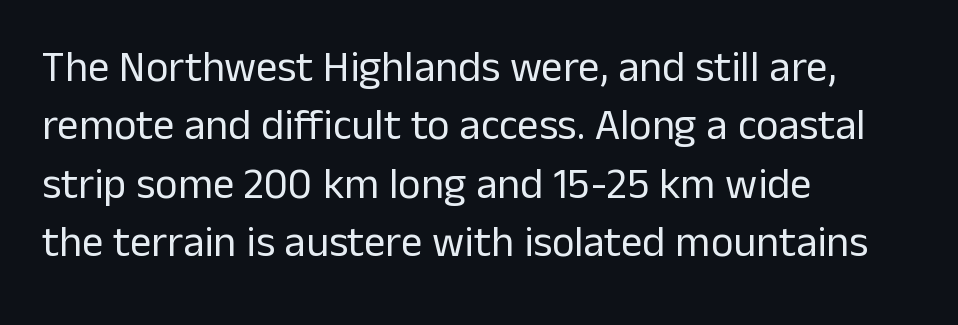
{"serif": "no", "italic": "no", "bold": "no", "weight": "regular", "width": "normal", "stroke_contrast": "low", "x_height": "medium", "monospaced": "no", "underline": "no", "align": "left", "line_spacing": "normal", "line_spacing_ratio": 1.36, "letter_spacing": "normal", "letter_spacing_em": 0.0, "glyph_px": 43}
